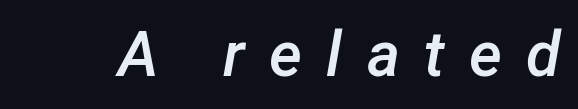
Observe the wide spacing: letters keep a clear distance from each other. The passage shown is not underscored anywhere. In terms of posture, this sample is oblique. Look at the stroke-to-counter ratio: somewhat heavy, a semibold.
